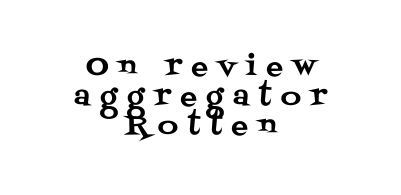
Glyph-to-glyph distance is far greater than everyday printed text. Do the characters align in a grid? No, the font is proportional. Is there much room between lines? No — they nearly touch. Letters rest on an invisible, unmarked baseline. Style check: upright. The text was rendered using a seriffed face with decorative stroke endings.
